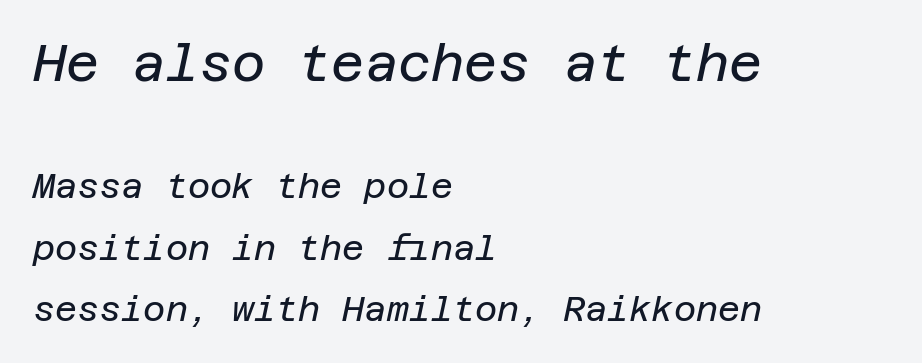
Yep, that's italic — everything's leaning. No heavy texture on the line: the type isn't bold. Teacher's note: observe the even left margin — that is flush-left alignment. Letter spacing: default. Underlining? Definitely not there. Type size steps down from the first block to the second.
